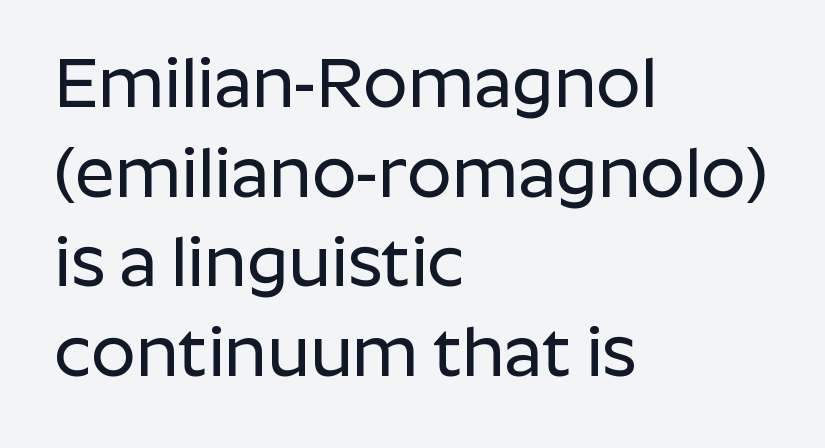
Q: Is the text italic (slanted)? A: No, it is upright.
Q: Is the typeface a serif or a sans-serif typeface? A: Sans-serif.
Q: Is the text underlined? A: No.
Q: How is the paragraph aligned? A: Left-aligned.
Q: Is the spacing between letters normal or unusually wide? A: Normal.
Q: Is the spacing between lines tight, normal or loose? A: Normal.
Q: Width (condensed, normal, or wide)? A: Normal.
Q: Stroke contrast? A: Low.
Q: x-height? A: Medium.
Q: Monospaced? A: No.
